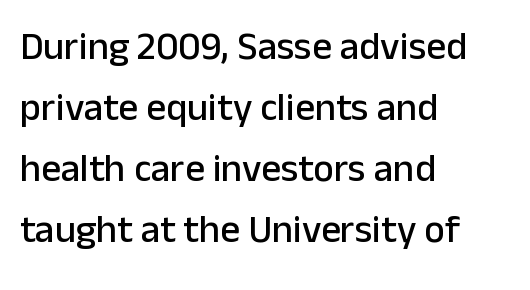
Q: Is the text italic (slanted)? A: No, it is upright.
Q: Is the typeface a serif or a sans-serif typeface? A: Sans-serif.
Q: Is the text underlined? A: No.
Q: How is the paragraph aligned? A: Left-aligned.
Q: Is the spacing between letters normal or unusually wide? A: Normal.
Q: Is the spacing between lines tight, normal or loose? A: Normal.
Q: Width (condensed, normal, or wide)? A: Normal.
Q: Stroke contrast? A: Low.
Q: x-height? A: Medium.
Q: Monospaced? A: No.
